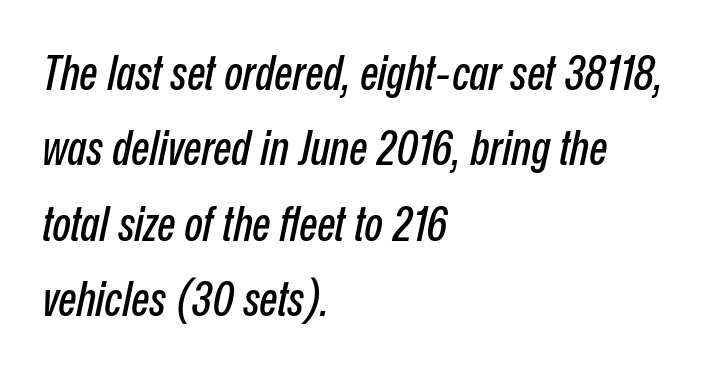
{"italic": "yes", "lean": "right", "slant_degrees": 12, "width": "condensed", "stroke_contrast": "low", "x_height": "medium", "monospaced": "no", "underline": "no", "align": "left", "line_spacing": "normal", "line_spacing_ratio": 1.57, "letter_spacing": "normal", "letter_spacing_em": 0.0, "glyph_px": 48}
